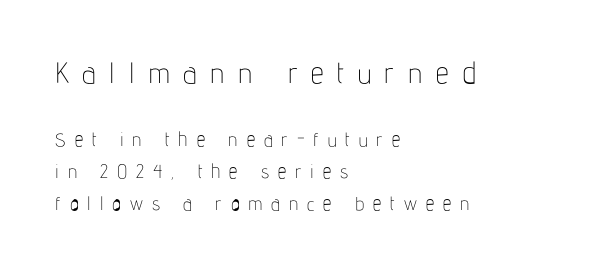
Q: Is the text bold? A: No.
Q: Is the text italic (slanted)? A: No, it is upright.
Q: Is the typeface a serif or a sans-serif typeface? A: Sans-serif.
Q: Is the text underlined? A: No.
Q: How is the paragraph aligned? A: Left-aligned.
Q: Is the spacing between letters normal or unusually wide? A: Unusually wide.
Q: Is the spacing between lines tight, normal or loose? A: Normal.
Q: Which block of text is set in a larger size, the first (top) or the second (bottom)? A: The first (top) one.
Q: Width (condensed, normal, or wide)? A: Condensed.
Q: Stroke contrast? A: Low.
Q: x-height? A: Medium.
Q: Monospaced? A: No.
